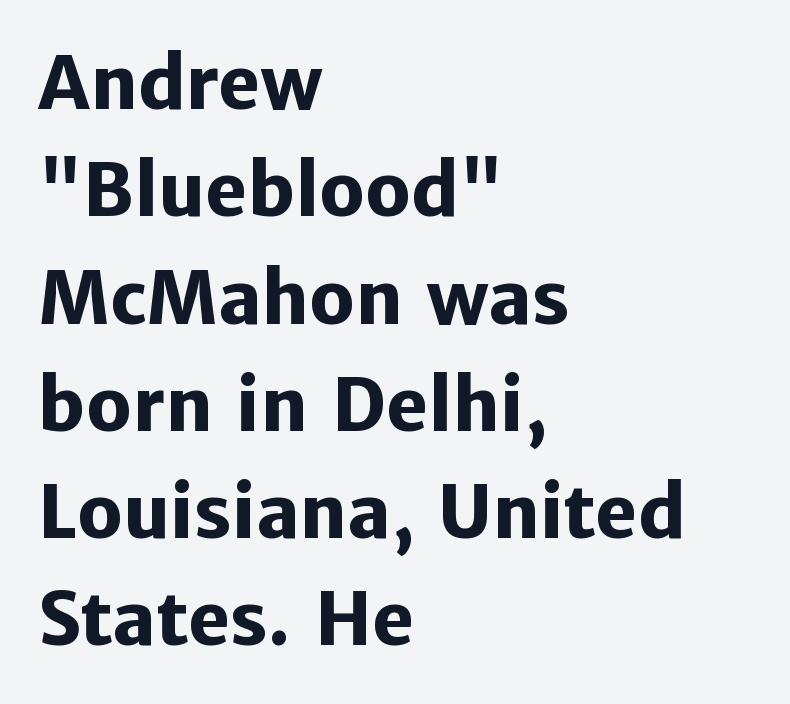
{"serif": "no", "italic": "no", "bold": "yes", "weight": "heavy", "width": "normal", "stroke_contrast": "low", "x_height": "medium", "monospaced": "no", "underline": "no", "align": "left", "line_spacing": "normal", "line_spacing_ratio": 1.49, "letter_spacing": "normal", "letter_spacing_em": 0.0, "glyph_px": 72}
